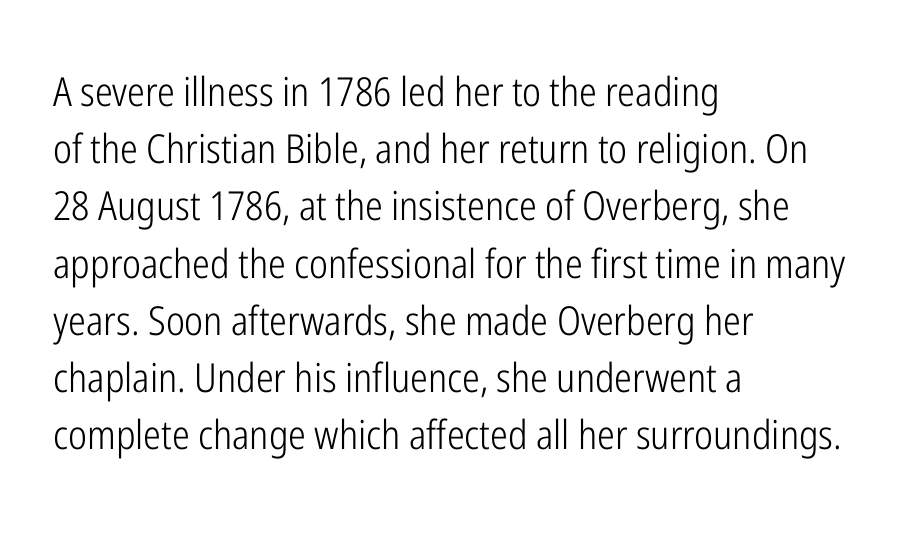
{"serif": "no", "italic": "no", "bold": "no", "weight": "light", "width": "condensed", "stroke_contrast": "low", "x_height": "medium", "monospaced": "no", "underline": "no", "align": "left", "line_spacing": "normal", "line_spacing_ratio": 1.43, "letter_spacing": "normal", "letter_spacing_em": 0.0, "glyph_px": 40}
